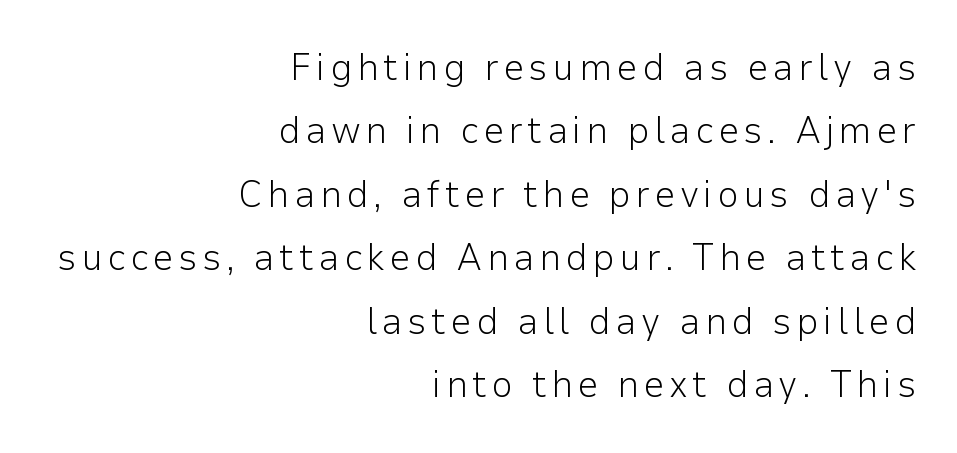
The image shows 38 px light sans-serif type, upright; set right-aligned, normal line spacing (1.67x), not underlined; low stroke contrast and a medium x-height.
